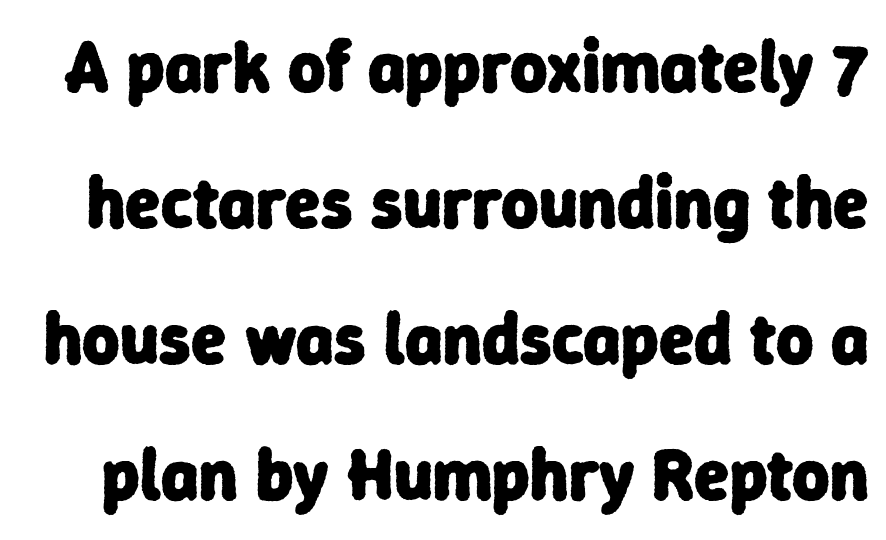
The image shows 72 px heavy sans-serif type; set line spacing 1.89x, normal letter spacing, not underlined; low stroke contrast and a medium x-height.
